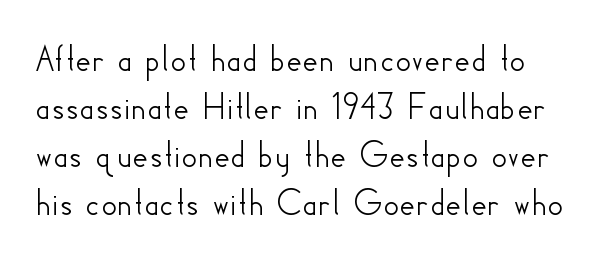
Q: Is the text italic (slanted)? A: No, it is upright.
Q: Is the typeface a serif or a sans-serif typeface? A: Sans-serif.
Q: Is the text underlined? A: No.
Q: Is the spacing between letters normal or unusually wide? A: Normal.
Q: Width (condensed, normal, or wide)? A: Normal.
Q: Stroke contrast? A: Low.
Q: x-height? A: Small.
Q: Monospaced? A: No.
